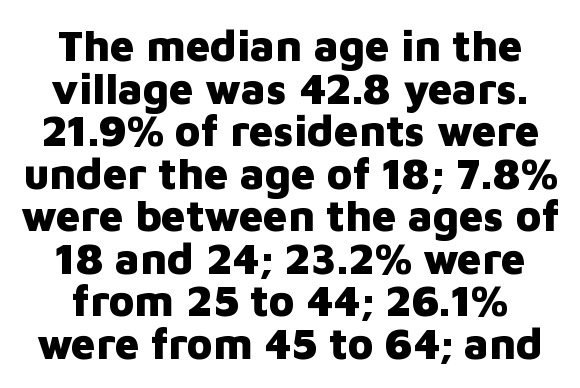
Look at the tracking — it's just the regular setting, nothing added. Character widths vary here, with narrow letters taking less room than wide ones. The specimen reads as upright at a glance. Unmarked baselines from the first word to the last.
